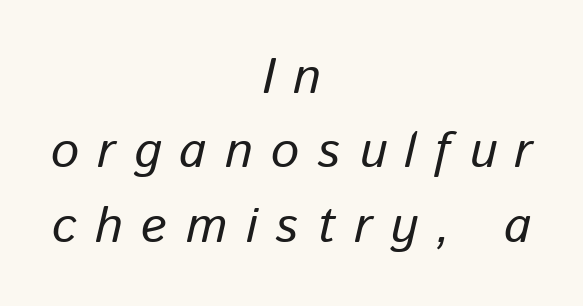
The image shows 50 px regular-weight type, italic (leaning right); set centered, normal line spacing (1.49x), unusually wide letter spacing (+0.37 em), not underlined; low stroke contrast and a medium x-height.
